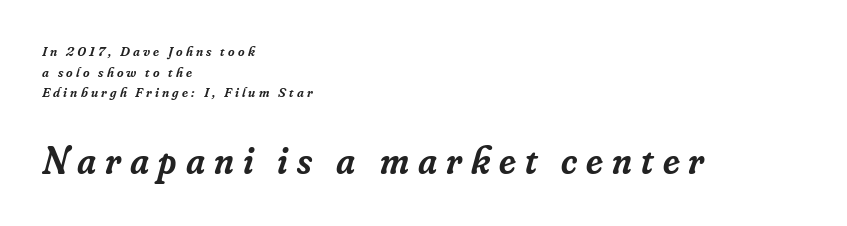
The image shows 39 px semibold serif type, italic (leaning right); set left-aligned, normal line spacing (1.47x), unusually wide letter spacing (+0.23 em), not underlined; the second (bottom) block is 2.79x larger; low stroke contrast and a small x-height.
